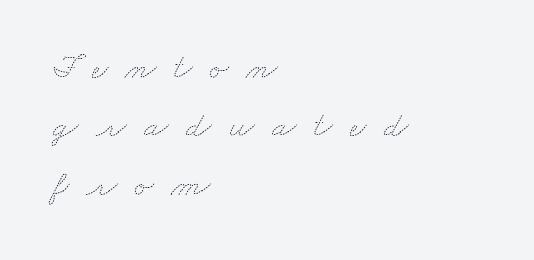
Weight: in the light-to-regular range. The face used here is proportionally spaced, like ordinary book or web type. Underline: absent. This block has exactly the height ordinary leading produces.
